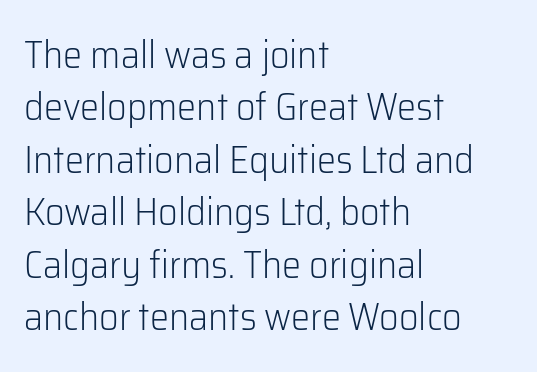
The image shows 38 px light sans-serif type, upright; set left-aligned, normal line spacing (1.38x), normal letter spacing, not underlined; low stroke contrast and a medium x-height.
